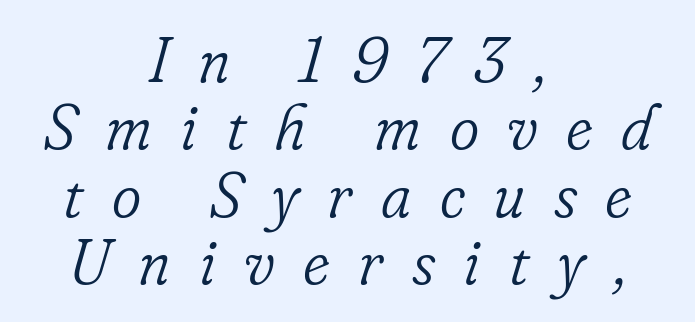
The image shows 63 px light serif type, italic (leaning right); set centered, tight line spacing (1.07x), unusually wide letter spacing (+0.45 em), not underlined; low stroke contrast and a small x-height.
